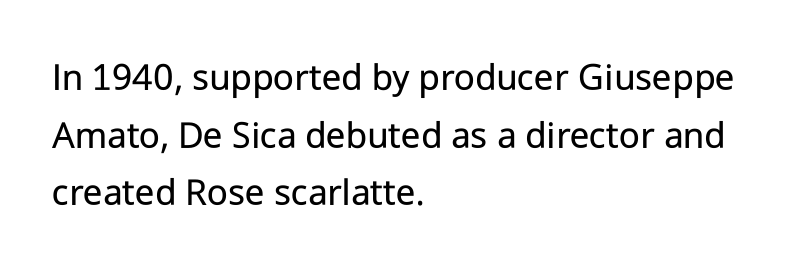
{"serif": "no", "italic": "no", "bold": "no", "weight": "regular", "width": "normal", "stroke_contrast": "low", "x_height": "medium", "monospaced": "no", "underline": "no", "align": "left", "line_spacing": "normal", "line_spacing_ratio": 1.44, "letter_spacing": "normal", "letter_spacing_em": 0.0, "glyph_px": 40}
